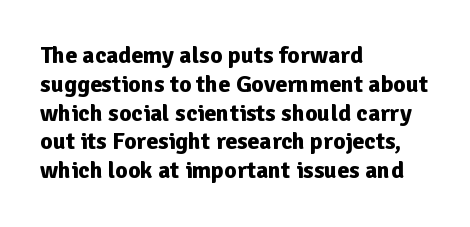
A classic flush-left, rag-right setting is used for this passage. Plenty of ink on the page — the face is bold. A typesetter would mark this as roman, not italic. In terms of letterspacing, this is plain default setting. The zone under the glyphs is completely vacant.
